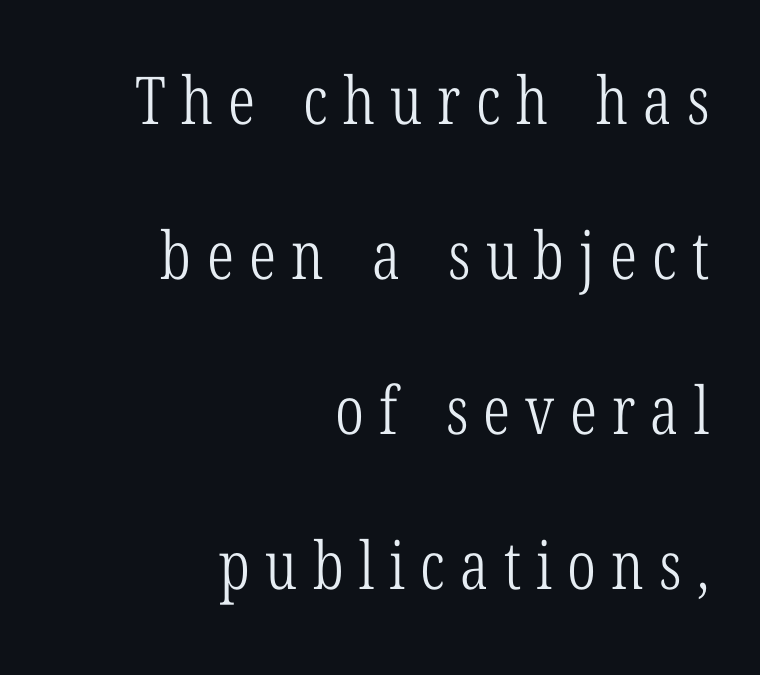
Stems and bowls with no extra thickness — not bold. The letters advance in unequal steps, a hallmark of proportional type. Leading is clearly above the norm, producing a sparse column. The characters display serif detailing at their extremities. Posture: upright roman. The zone under the glyphs is completely vacant.
